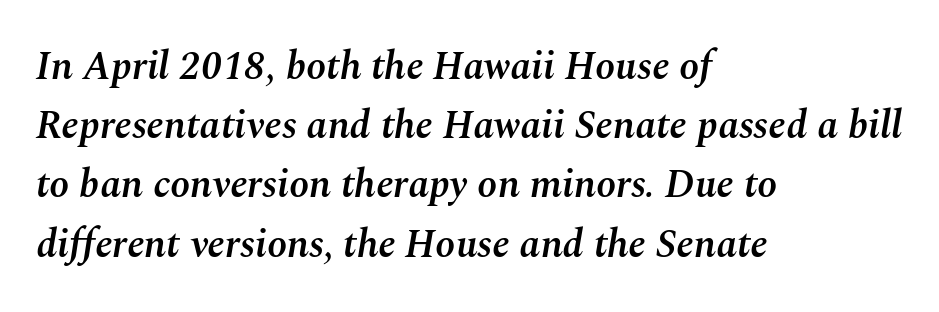
Q: Is the text bold? A: Semi-bold.
Q: Is the text italic (slanted)? A: Yes, it leans right by about 10 degrees.
Q: Is the text underlined? A: No.
Q: How is the paragraph aligned? A: Left-aligned.
Q: Is the spacing between letters normal or unusually wide? A: Normal.
Q: Is the spacing between lines tight, normal or loose? A: Normal.
Q: Width (condensed, normal, or wide)? A: Normal.
Q: Stroke contrast? A: Medium.
Q: x-height? A: Medium.
Q: Monospaced? A: No.
